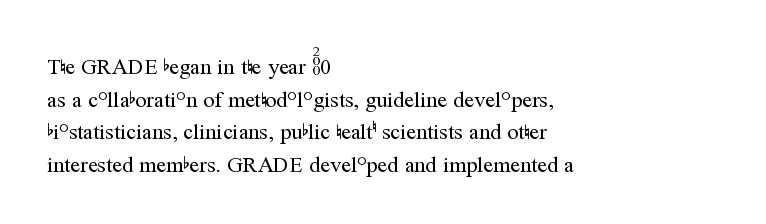
Q: Is the text bold? A: No.
Q: Is the text italic (slanted)? A: No, it is upright.
Q: Is the text underlined? A: No.
Q: How is the paragraph aligned? A: Left-aligned.
Q: Is the spacing between letters normal or unusually wide? A: Normal.
Q: Is the spacing between lines tight, normal or loose? A: Normal.
